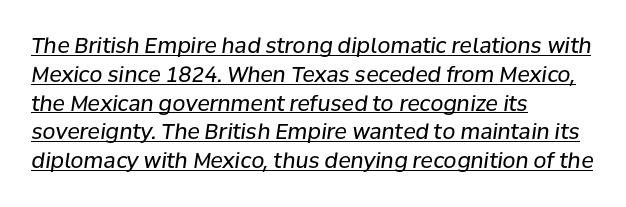
Quick note: interline space is typical. Characters are canted at an angle relative to the baseline's perpendicular. The typesetter chose a ragged-right arrangement here. Caption: standard tracking, unaltered. A light-to-regular cut is what we see here. A baseline rule has been typeset under these characters.
